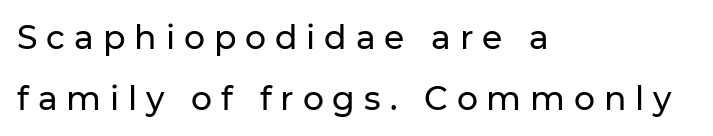
Q: Is the text italic (slanted)? A: No, it is upright.
Q: Is the typeface a serif or a sans-serif typeface? A: Sans-serif.
Q: Is the text underlined? A: No.
Q: How is the paragraph aligned? A: Left-aligned.
Q: Is the spacing between letters normal or unusually wide? A: Unusually wide.
Q: Width (condensed, normal, or wide)? A: Normal.
Q: Stroke contrast? A: Low.
Q: x-height? A: Medium.
Q: Monospaced? A: No.
